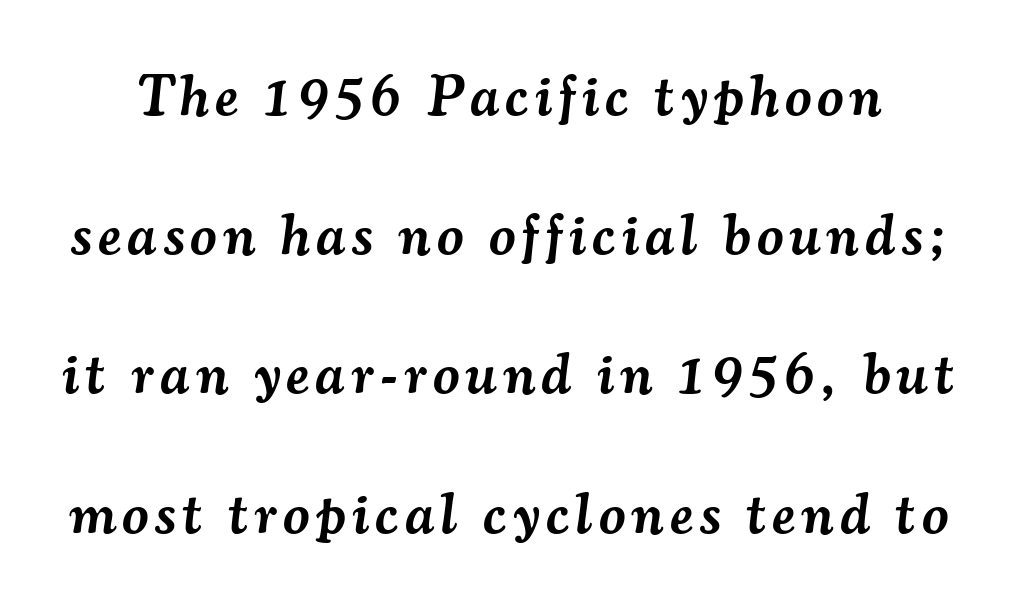
These lines were composed using italics. Summary of vertical rhythm: relaxed, with wide interline spacing. The rendering uses natural spacing where letterforms have individual widths. Only glyphs here, with clear space below each row.
